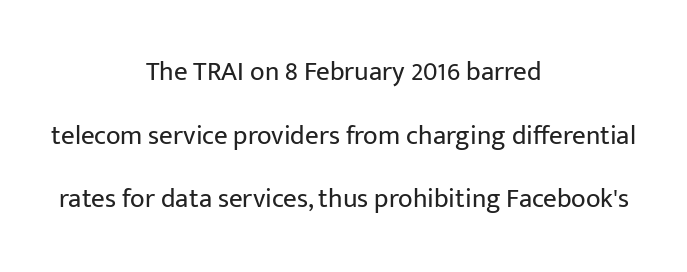
The image shows 27 px text type, upright; set centered, loose line spacing (2.36x), normal letter spacing, not underlined.
